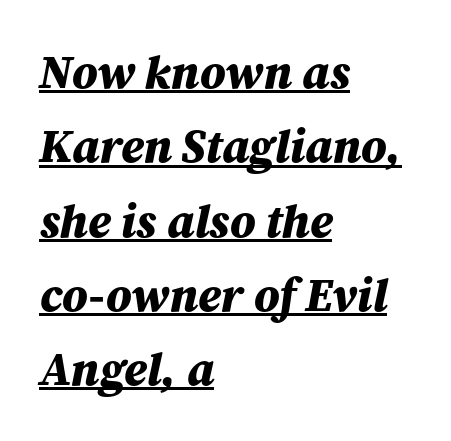
The image shows 47 px bold type, italic (leaning right); set left-aligned, normal line spacing (1.58x), normal letter spacing, underlined; medium stroke contrast and a medium x-height.
